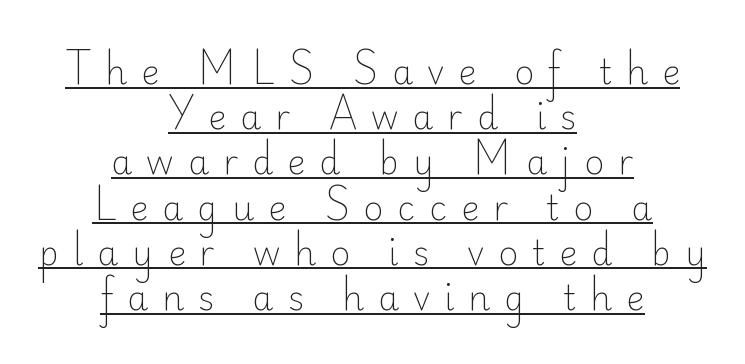
Q: Is the text bold? A: No.
Q: Is the text italic (slanted)? A: No, it is upright.
Q: Is the typeface a serif or a sans-serif typeface? A: Sans-serif.
Q: Is the text underlined? A: Yes.
Q: How is the paragraph aligned? A: Centered.
Q: Is the spacing between letters normal or unusually wide? A: Unusually wide.
Q: Is the spacing between lines tight, normal or loose? A: Normal.
Q: Width (condensed, normal, or wide)? A: Normal.
Q: Stroke contrast? A: Low.
Q: x-height? A: Small.
Q: Monospaced? A: No.
